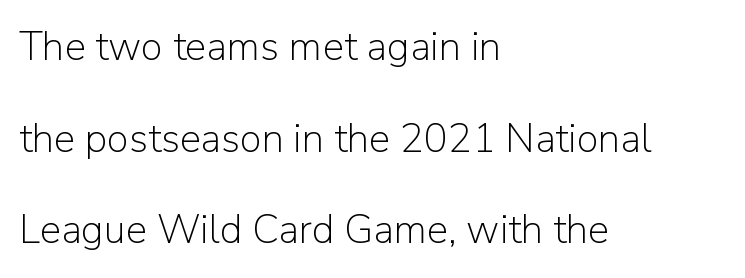
Q: Is the text bold? A: No.
Q: Is the text italic (slanted)? A: No, it is upright.
Q: Is the typeface a serif or a sans-serif typeface? A: Sans-serif.
Q: Is the text underlined? A: No.
Q: How is the paragraph aligned? A: Left-aligned.
Q: Is the spacing between letters normal or unusually wide? A: Normal.
Q: Is the spacing between lines tight, normal or loose? A: Loose.
Q: Width (condensed, normal, or wide)? A: Normal.
Q: Stroke contrast? A: Low.
Q: x-height? A: Medium.
Q: Monospaced? A: No.
